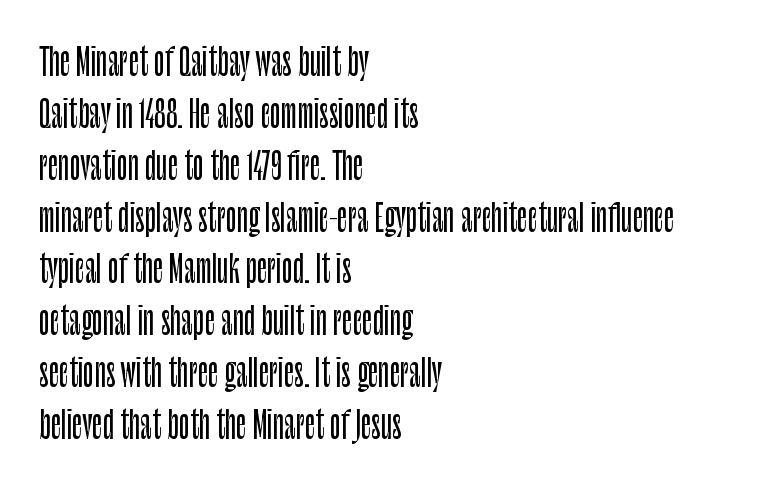
{"serif": "no", "italic": "no", "width": "condensed", "stroke_contrast": "low", "x_height": "large", "monospaced": "no", "underline": "no", "align": "left", "line_spacing": "normal", "line_spacing_ratio": 1.44, "letter_spacing": "normal", "letter_spacing_em": 0.0, "glyph_px": 36}
